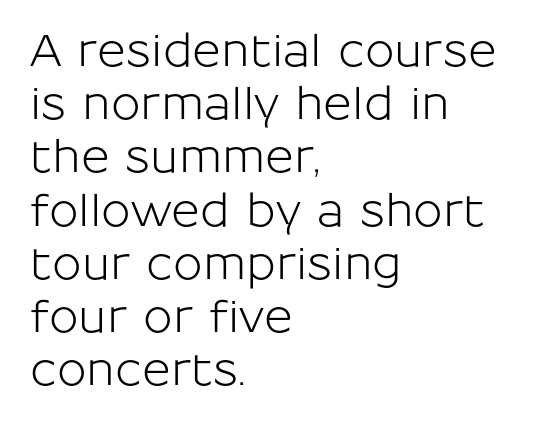
The image shows 44 px sans-serif type, upright; set left-aligned, line spacing 1.21x, normal letter spacing, not underlined; low stroke contrast and a medium x-height.
